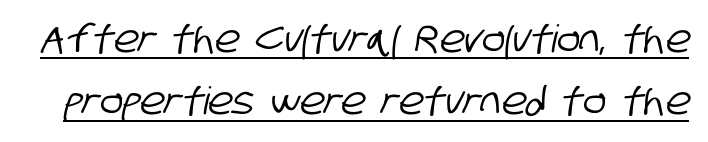
Q: Is the typeface a serif or a sans-serif typeface? A: Sans-serif.
Q: Is the text underlined? A: Yes.
Q: Is the spacing between letters normal or unusually wide? A: Normal.
Q: Is the spacing between lines tight, normal or loose? A: Normal.
Q: Width (condensed, normal, or wide)? A: Condensed.
Q: Stroke contrast? A: Low.
Q: x-height? A: Large.
Q: Monospaced? A: No.
